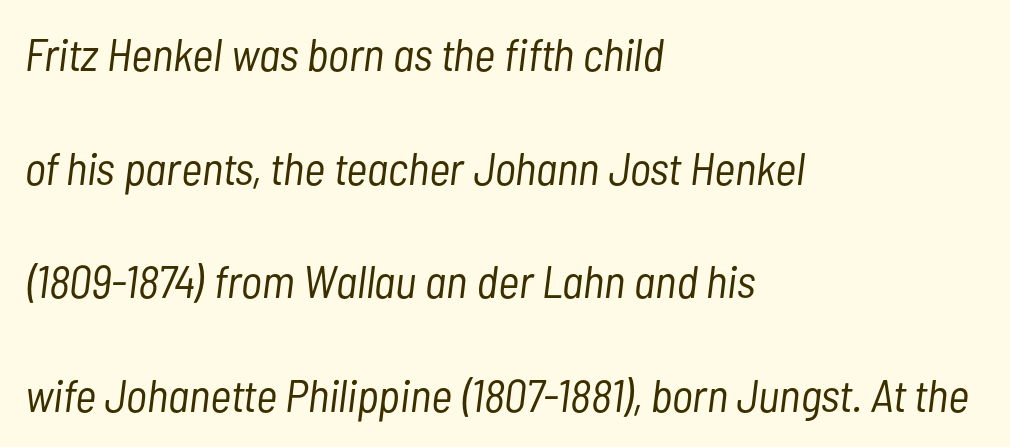
Q: Is the text bold? A: No.
Q: Is the text italic (slanted)? A: Yes, it leans right by about 7 degrees.
Q: Is the text underlined? A: No.
Q: How is the paragraph aligned? A: Left-aligned.
Q: Is the spacing between letters normal or unusually wide? A: Normal.
Q: Is the spacing between lines tight, normal or loose? A: Loose.
Q: Width (condensed, normal, or wide)? A: Condensed.
Q: Stroke contrast? A: Low.
Q: x-height? A: Medium.
Q: Monospaced? A: No.
